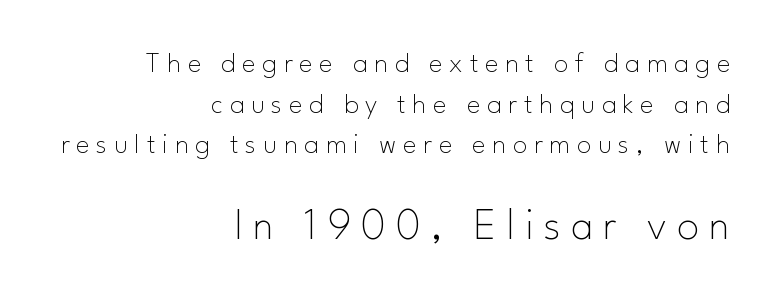
The image shows 44 px thin sans-serif type, upright; set right-aligned, normal line spacing (1.4x), unusually wide letter spacing (+0.23 em), not underlined; the second (bottom) block is 1.52x larger; low stroke contrast and a small x-height.
